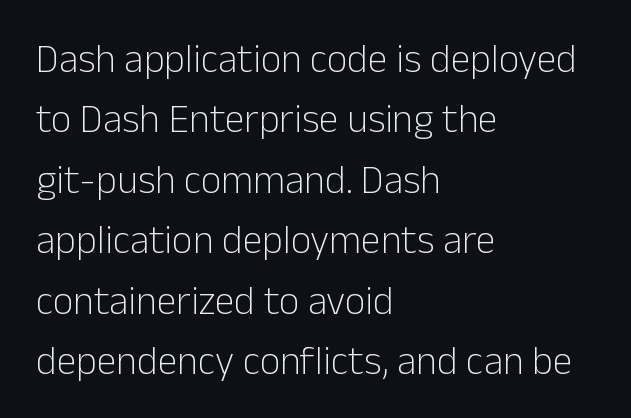
The image shows 40 px light sans-serif type, upright; set left-aligned, normal line spacing (1.51x), normal letter spacing, not underlined; low stroke contrast and a medium x-height.
